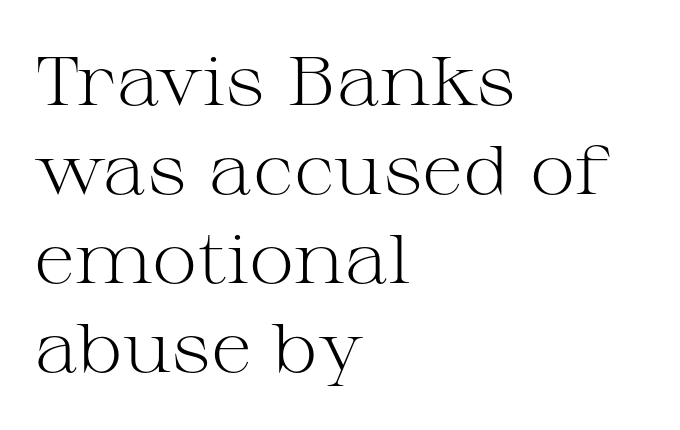
Each line starts at the same left margin while the right side varies. Plain, unruled lines of type. You can tell from the footed stems that serif type was used. How would I describe the line gaps? Plain and ordinary. The rendering uses natural spacing where letterforms have individual widths.
